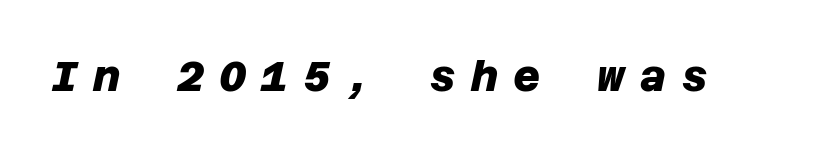
The image shows 42 px heavy sans-serif type; set unusually wide letter spacing (+0.35 em), not underlined; low stroke contrast and a large x-height.
